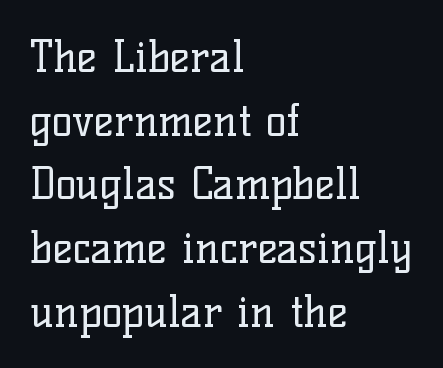
The image shows 43 px regular-weight serif type, upright; set left-aligned, normal line spacing (1.48x), normal letter spacing, not underlined; low stroke contrast and a medium x-height.
